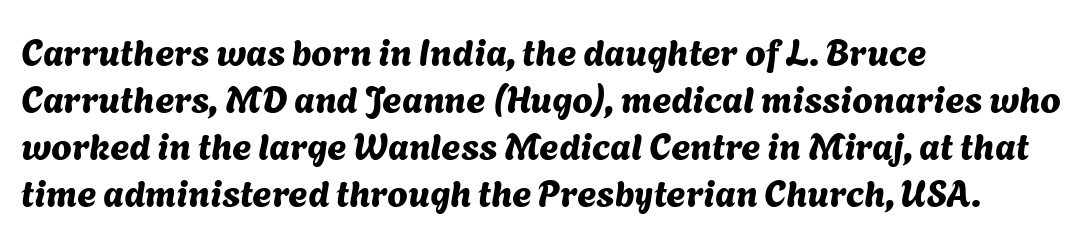
Type without underlining. This rendering employs a face without finishing strokes, i.e., a sans-serif. Left-aligned paragraph, ragged on the right. Each letter keeps its own natural width here, so spacing adapts to shape. Each word holds together tightly as a unit, with standard inter-letter gaps. The passage shown stacks its lines at a standard gap.
